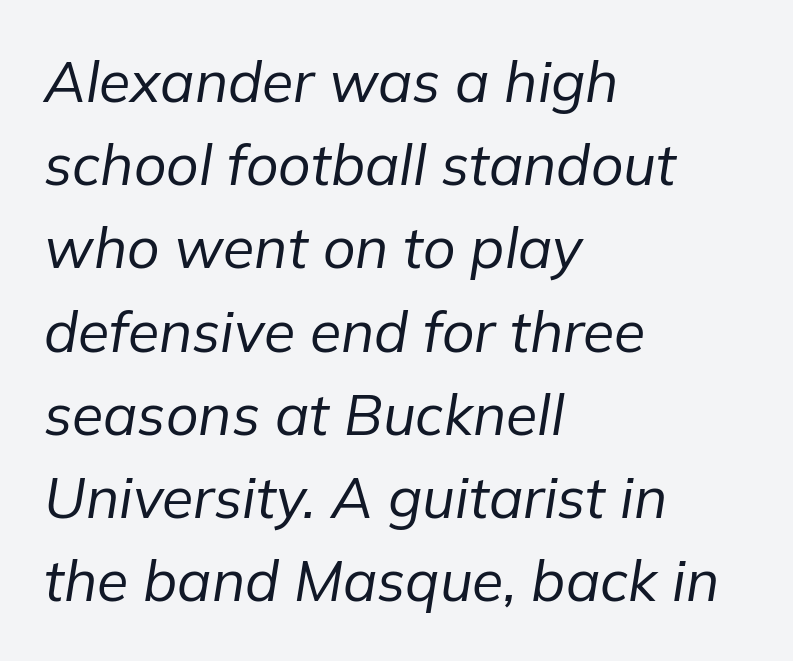
The image shows 57 px regular-weight type, italic (leaning right); set left-aligned, normal line spacing (1.46x), normal letter spacing, not underlined; low stroke contrast and a medium x-height.
